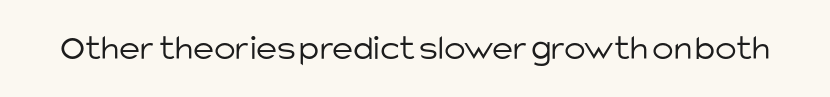
{"serif": "no", "italic": "no", "bold": "no", "weight": "light", "width": "normal", "stroke_contrast": "low", "x_height": "large", "monospaced": "no", "underline": "no", "letter_spacing": "normal", "letter_spacing_em": 0.0, "glyph_px": 36}
